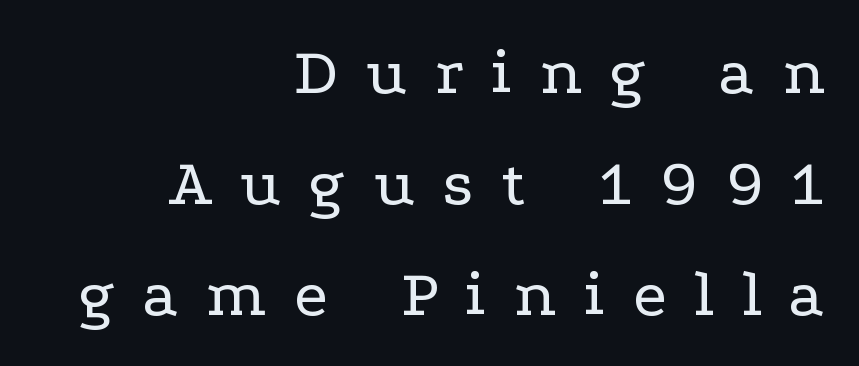
The letters carry serifs — small finishing strokes at the ends of their stems. Spacing verdict: proportional, widths tailored to each character. The designer left line spacing at the default. Characters remain perfectly vertical along every line. Stem width sits at or under what a default text font uses.
